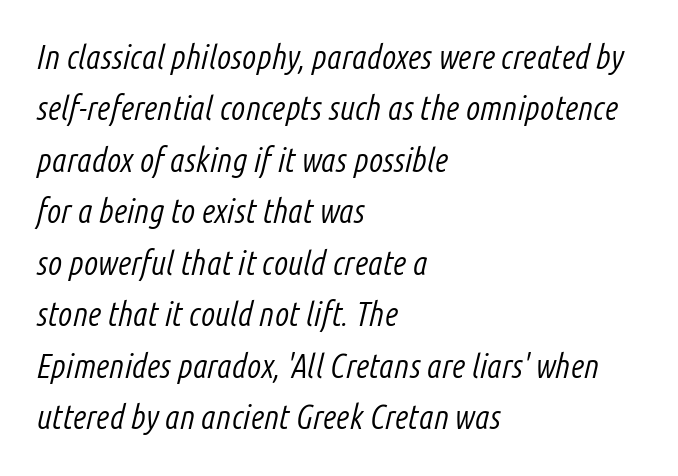
{"italic": "yes", "lean": "right", "slant_degrees": 14, "bold": "no", "weight": "light", "width": "condensed", "stroke_contrast": "low", "x_height": "medium", "monospaced": "no", "underline": "no", "align": "left", "line_spacing": "normal", "line_spacing_ratio": 1.56, "letter_spacing": "normal", "letter_spacing_em": 0.0, "glyph_px": 33}
